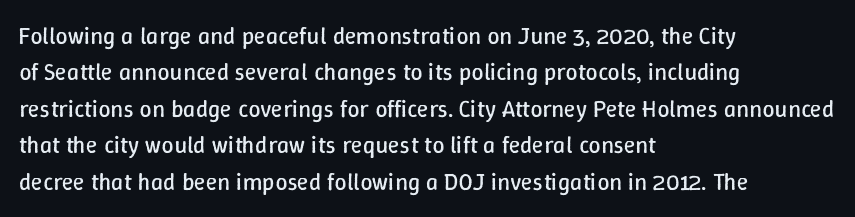
The foot of each line stays bare and open. These lines stack with their left ends in a neat column. Italic: no, the glyphs are upright roman. These lines sit exactly where default settings would place them.
